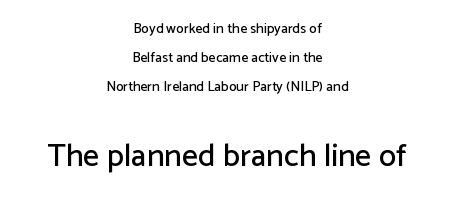
{"serif": "no", "italic": "no", "width": "normal", "stroke_contrast": "low", "x_height": "medium", "monospaced": "no", "underline": "no", "align": "center", "line_spacing": "loose", "line_spacing_ratio": 2.08, "letter_spacing": "normal", "letter_spacing_em": 0.0, "larger_block": "second", "size_ratio": 2.29, "glyph_px": 32}
